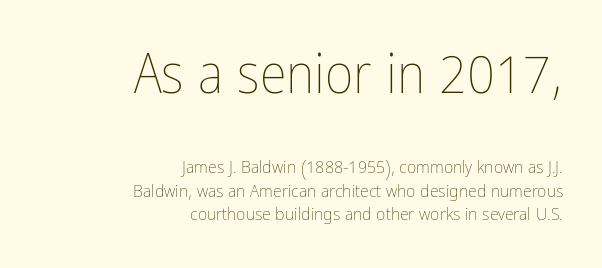
A typesetter would call this proportional, since set widths differ per character. The face looks like a standard text weight, possibly lighter. Top chunk: large. Bottom chunk: small. Is there much room between lines? A standard amount, neither cramped nor airy. There is no visible air inserted between adjacent glyphs. The letters stand straight up with perfectly vertical stems.
